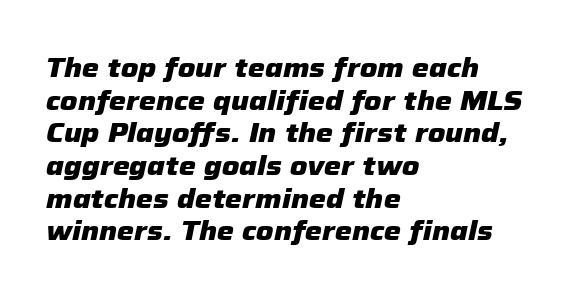
The image shows 27 px bold type, italic (leaning right); set left-aligned, line spacing 1.21x, normal letter spacing, not underlined.
